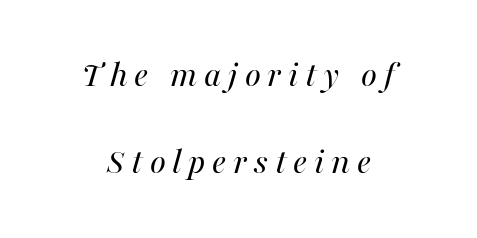
{"italic": "yes", "lean": "right", "slant_degrees": 16, "bold": "no", "weight": "regular", "width": "normal", "stroke_contrast": "medium", "x_height": "medium", "monospaced": "no", "underline": "no", "align": "center", "line_spacing": "loose", "line_spacing_ratio": 2.3, "glyph_px": 38}
